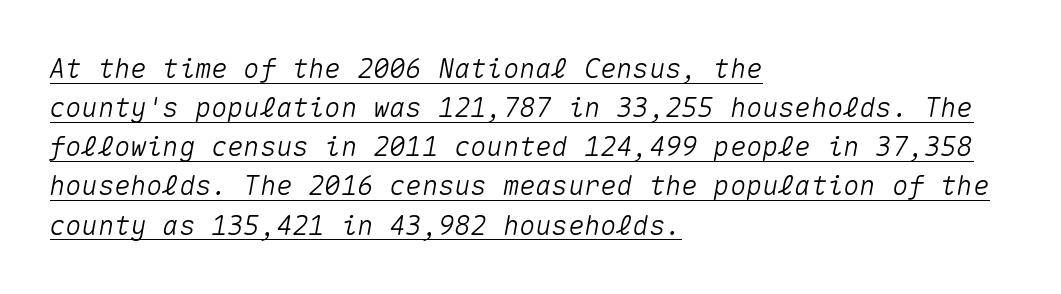
Q: Is the text italic (slanted)? A: Yes, it leans right by about 10 degrees.
Q: Is the text underlined? A: Yes.
Q: How is the paragraph aligned? A: Left-aligned.
Q: Is the spacing between letters normal or unusually wide? A: Normal.
Q: Is the spacing between lines tight, normal or loose? A: Normal.
